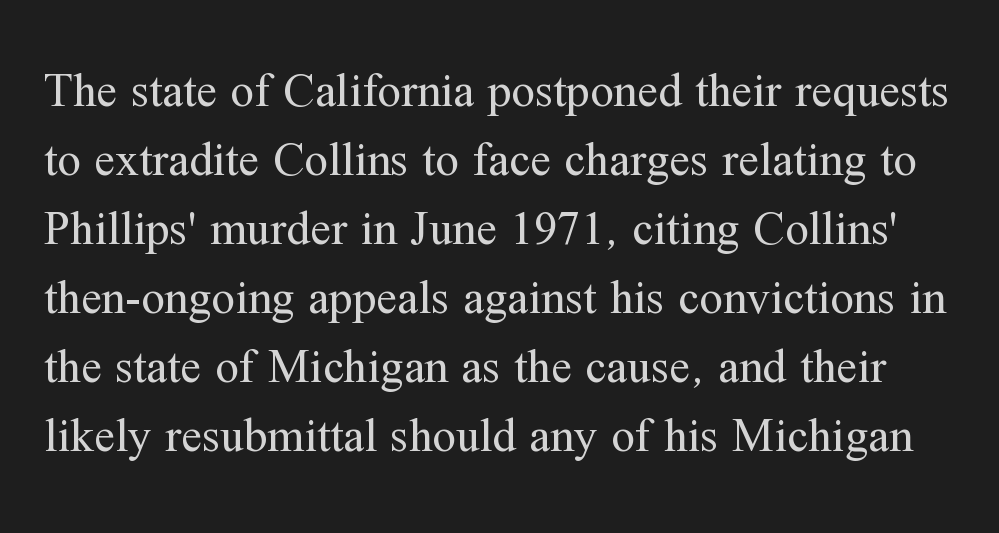
The image shows 47 px regular-weight serif type, upright; set normal line spacing (1.47x), normal letter spacing, not underlined; medium stroke contrast and a medium x-height.
